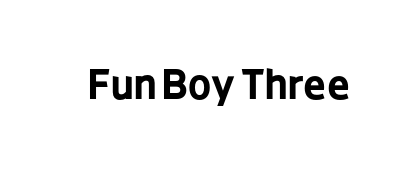
The image shows 40 px bold, condensed sans-serif type, upright; set normal letter spacing, not underlined; low stroke contrast and a medium x-height.
